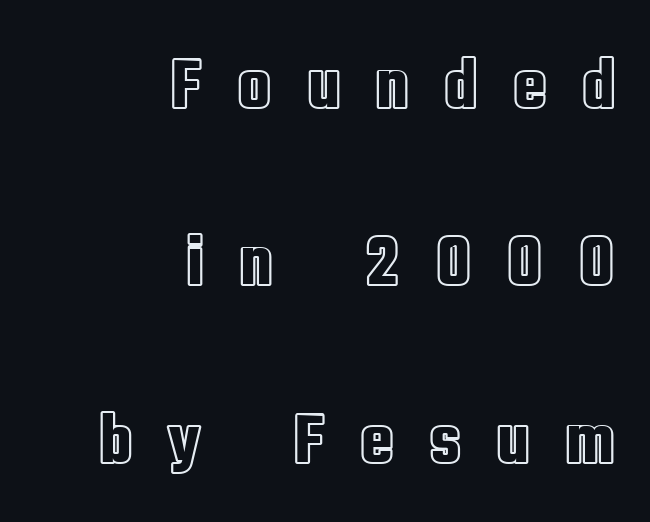
Q: Is the text italic (slanted)? A: No, it is upright.
Q: Is the text underlined? A: No.
Q: How is the paragraph aligned? A: Right-aligned.
Q: Is the spacing between letters normal or unusually wide? A: Unusually wide.
Q: Is the spacing between lines tight, normal or loose? A: Loose.
Q: Width (condensed, normal, or wide)? A: Condensed.
Q: x-height? A: Large.
Q: Monospaced? A: No.
